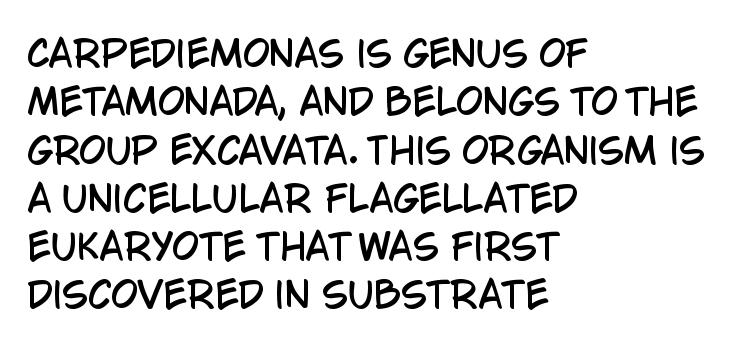
The image shows 35 px condensed sans-serif type, upright; set left-aligned, normal line spacing (1.38x), normal letter spacing, not underlined; low stroke contrast and a large x-height.
